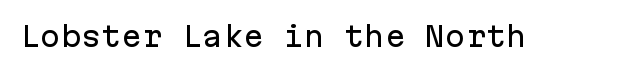
{"italic": "no", "underline": "no", "letter_spacing": "normal", "letter_spacing_em": 0.0, "glyph_px": 27}
